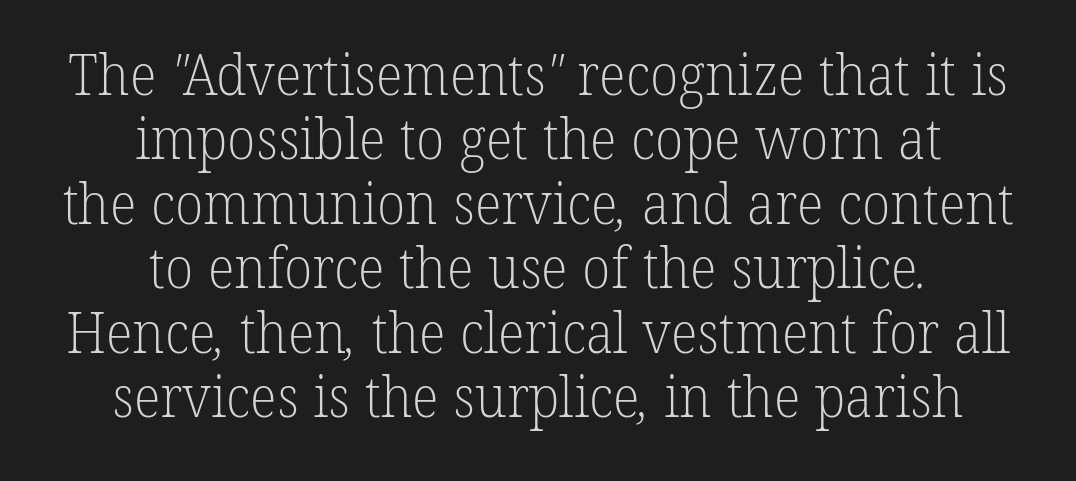
Q: Is the text bold? A: No.
Q: Is the typeface a serif or a sans-serif typeface? A: Serif.
Q: Is the text underlined? A: No.
Q: How is the paragraph aligned? A: Centered.
Q: Is the spacing between letters normal or unusually wide? A: Normal.
Q: Is the spacing between lines tight, normal or loose? A: Tight.
Q: Width (condensed, normal, or wide)? A: Normal.
Q: Stroke contrast? A: Low.
Q: x-height? A: Medium.
Q: Monospaced? A: No.
